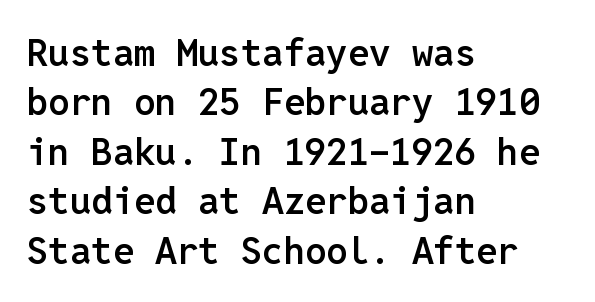
{"serif": "no", "italic": "no", "bold": "semi", "weight": "semibold", "width": "normal", "stroke_contrast": "low", "x_height": "medium", "monospaced": "yes", "underline": "no", "align": "left", "line_spacing": "normal", "line_spacing_ratio": 1.3, "letter_spacing": "normal", "letter_spacing_em": 0.0, "glyph_px": 38}
